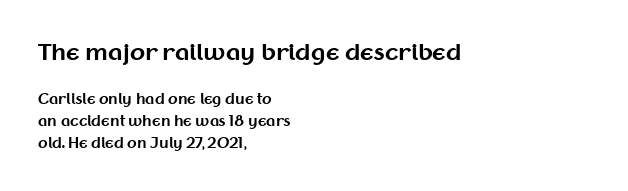
A classic flush-left, rag-right setting is used for this passage. The letters are bold, with thick, heavy strokes. Larger block? The one above; the one below is distinctly smaller. The space directly below the letters is spotless. The letters stand upright; this is a roman face. You could call the tracking neutral — neither tight nor loose.
